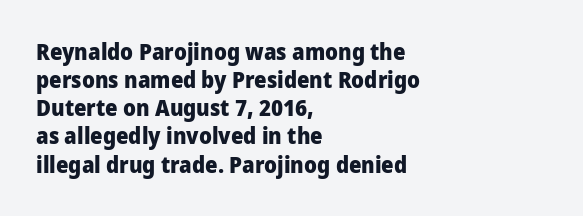
The image shows 22 px bold type, upright; set left-aligned, normal line spacing (1.28x), normal letter spacing, not underlined.
